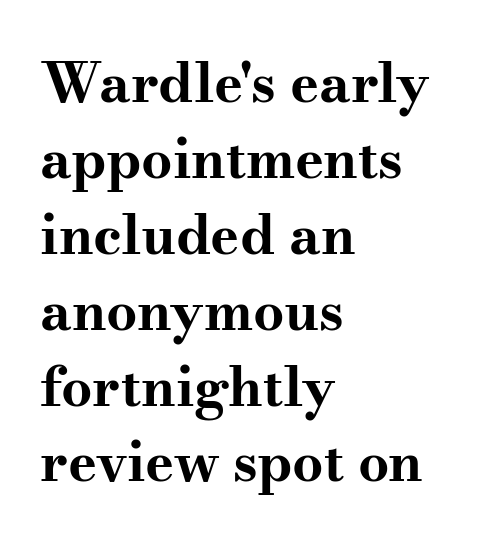
The image shows 55 px bold, wide serif type, upright; set left-aligned, normal line spacing (1.38x), normal letter spacing, not underlined; medium stroke contrast and a small x-height.
